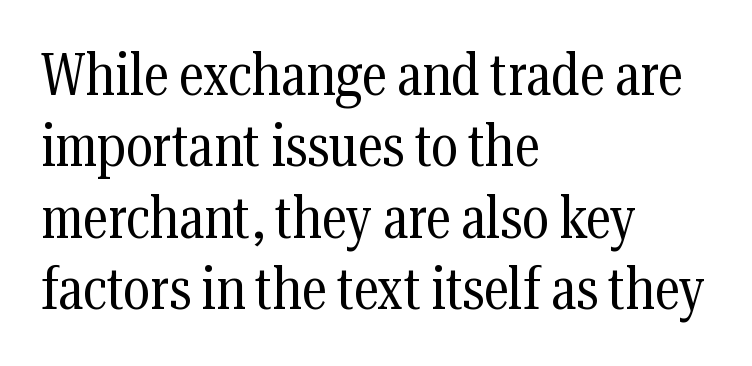
The image shows 58 px regular-weight, condensed serif type, upright; set left-aligned, line spacing 1.23x, normal letter spacing, not underlined; medium stroke contrast and a medium x-height.
